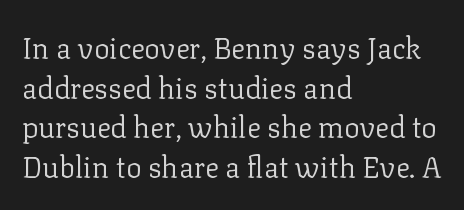
Leading matches the norm, producing a regular column. The rag falls on the right side of this text block. Does the lettering tilt? It doesn't — this is upright. The weight tops out at a normal text grade. Bare-footed words on every line. Observe the ordinary spacing: letters are neighbours, not strangers.
